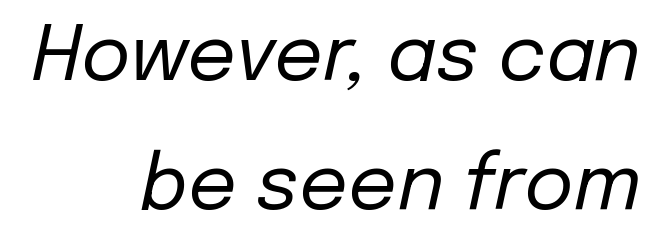
Nobody touched the tracking dial on this one. Heaviness? Minimal to ordinary, like unemphasized prose. Think of a printed novel: that variable character pitch is what you see here. Leading: standard. The glyphs are unaccompanied by any horizontal stroke below them. The specimen reads as italic at a glance.
